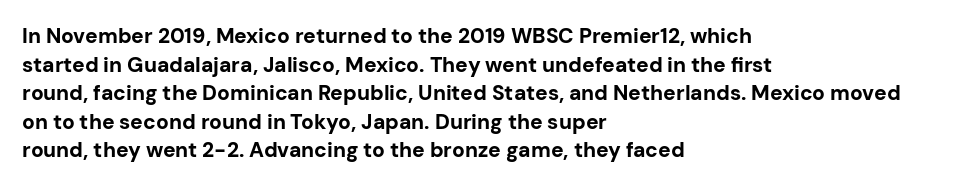
Q: Is the text bold? A: Yes.
Q: Is the text italic (slanted)? A: No, it is upright.
Q: Is the text underlined? A: No.
Q: How is the paragraph aligned? A: Left-aligned.
Q: Is the spacing between letters normal or unusually wide? A: Normal.
Q: Is the spacing between lines tight, normal or loose? A: Normal.
